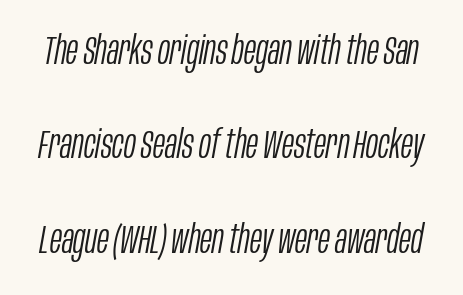
The image shows 40 px light, condensed type, italic (leaning right); set loose line spacing (2.36x), normal letter spacing, not underlined; low stroke contrast and a large x-height.
